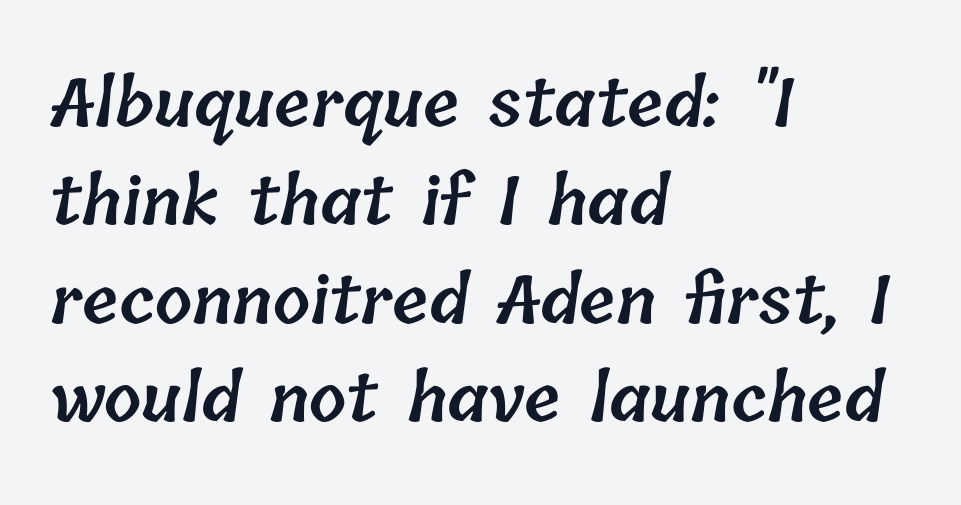
Q: Is the text bold? A: Semi-bold.
Q: Is the text underlined? A: No.
Q: How is the paragraph aligned? A: Left-aligned.
Q: Is the spacing between letters normal or unusually wide? A: Normal.
Q: Is the spacing between lines tight, normal or loose? A: Normal.
Q: Width (condensed, normal, or wide)? A: Normal.
Q: Stroke contrast? A: Low.
Q: x-height? A: Medium.
Q: Monospaced? A: No.
